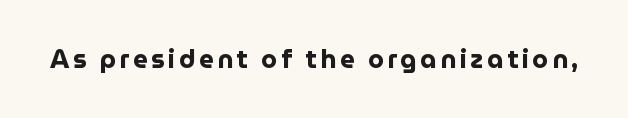
Heavy, bold letterforms. Tall strokes in this sample are plumb rather than angled. The strip under each line holds only bare page.
